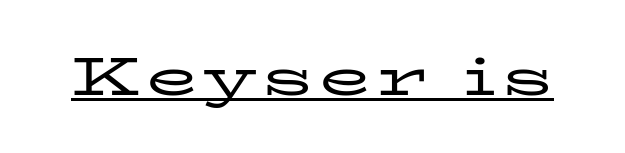
The image shows 53 px regular-weight, wide serif type, upright; set underlined; low stroke contrast and a medium x-height.
